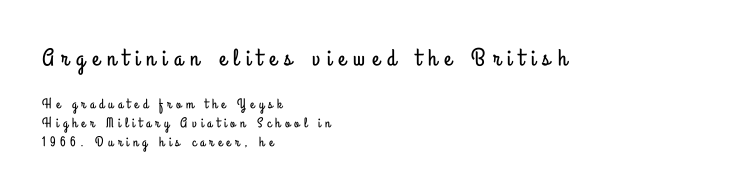
Q: Is the text italic (slanted)? A: No, it is upright.
Q: Is the text underlined? A: No.
Q: How is the paragraph aligned? A: Left-aligned.
Q: Is the spacing between letters normal or unusually wide? A: Unusually wide.
Q: Is the spacing between lines tight, normal or loose? A: Normal.
Q: Which block of text is set in a larger size, the first (top) or the second (bottom)? A: The first (top) one.
